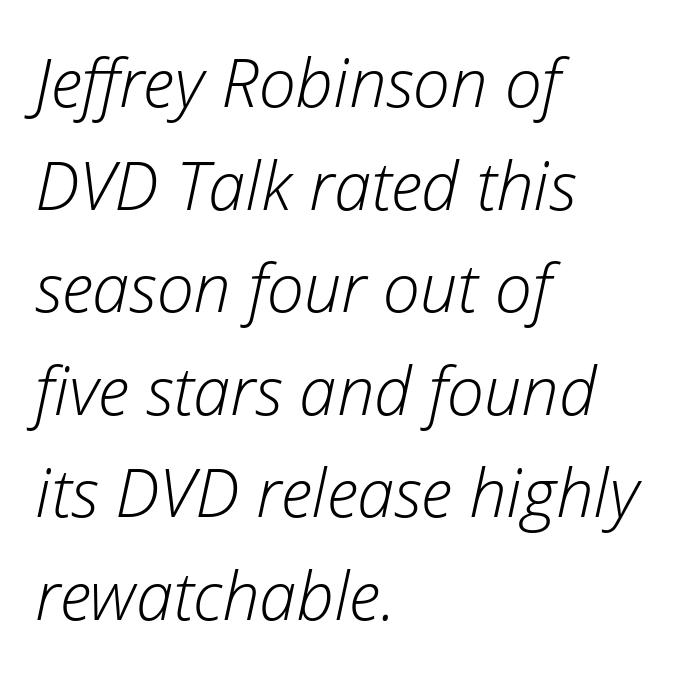
Compared with ordinary roman type, these characters are visibly tilted. What's the leading like? Ordinary, nothing unusual. Each letter keeps its own natural width here, so spacing adapts to shape. Is the letter spacing exaggerated? No — it looks like the ordinary default. Rule under the text: the space is simply empty. The font is comparable to plain body text, perhaps lighter.
